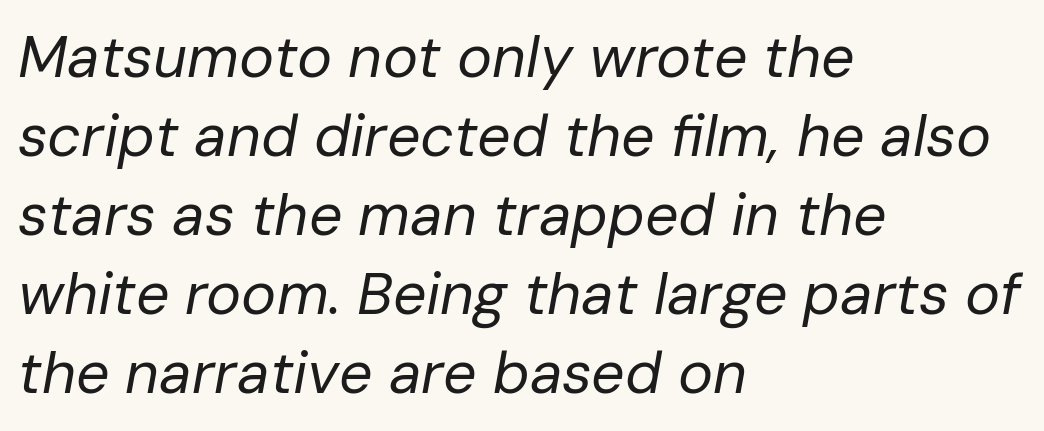
Heaviness? Minimal to ordinary, like unemphasized prose. Characters are canted at an angle relative to the baseline's perpendicular. The rendering keeps characters at their native spacing. A bare baseline throughout the passage. The typesetter chose a ragged-right arrangement here.
